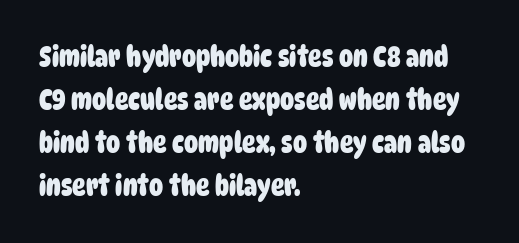
Note the varied advance widths — an 'i' is clearly narrower than an 'm'. Students, observe: this is what conventionally led text looks like. The lines are quadded left. In terms of letterform style, serifs are entirely absent. Is the letter spacing exaggerated? No — it looks like the ordinary default. A clean baseline with only descenders dipping below it.
